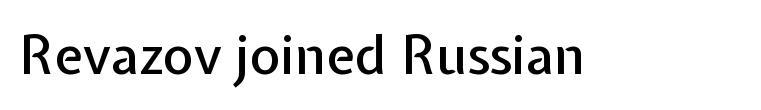
This is the regular roman posture of the typeface. The area under the type is left untouched. The passage shown has conventional tracking throughout. The text was rendered using a sans face with plain stroke endings. Spacing verdict: proportional, widths tailored to each character.
